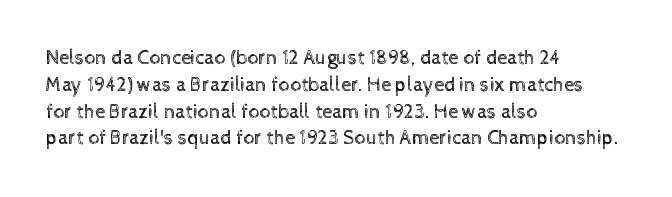
The image shows 20 px text type, upright; set left-aligned, normal line spacing (1.34x), normal letter spacing, not underlined.
